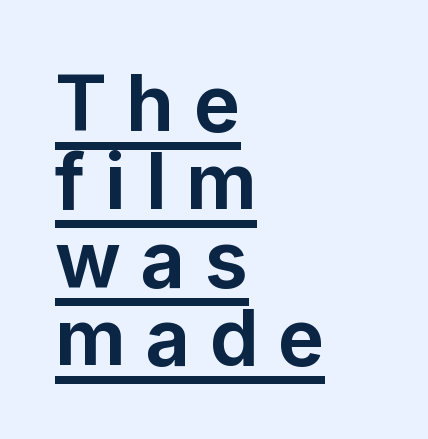
Q: Is the text bold? A: Yes.
Q: Is the text italic (slanted)? A: No, it is upright.
Q: Is the typeface a serif or a sans-serif typeface? A: Sans-serif.
Q: Is the text underlined? A: Yes.
Q: How is the paragraph aligned? A: Left-aligned.
Q: Is the spacing between letters normal or unusually wide? A: Unusually wide.
Q: Is the spacing between lines tight, normal or loose? A: Tight.
Q: Width (condensed, normal, or wide)? A: Normal.
Q: Stroke contrast? A: Low.
Q: x-height? A: Medium.
Q: Monospaced? A: No.
